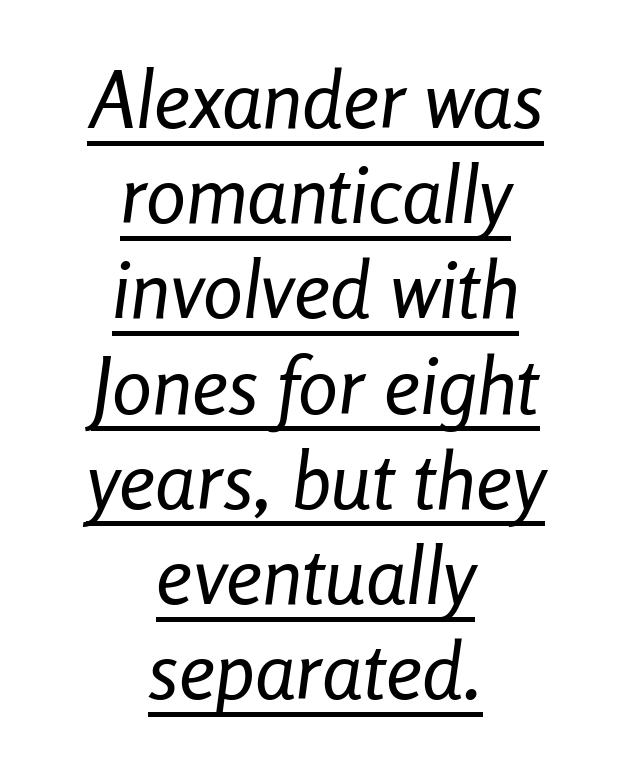
Q: Is the text bold? A: No.
Q: Is the text italic (slanted)? A: Yes, it leans right by about 8 degrees.
Q: Is the text underlined? A: Yes.
Q: How is the paragraph aligned? A: Centered.
Q: Is the spacing between letters normal or unusually wide? A: Normal.
Q: Width (condensed, normal, or wide)? A: Condensed.
Q: Stroke contrast? A: Low.
Q: x-height? A: Medium.
Q: Monospaced? A: No.
